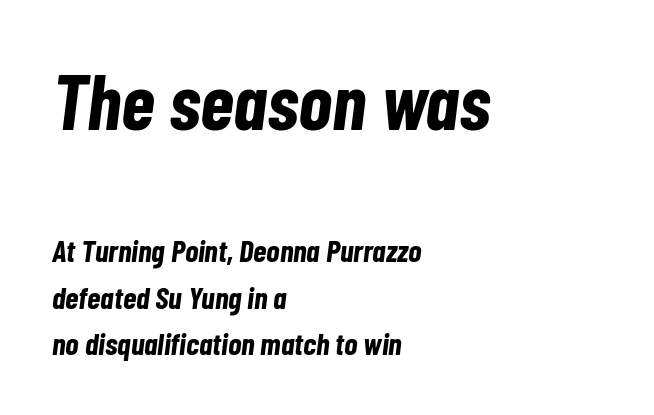
Slant detected: the letters are inclined. Short and long lines alike share a common starting point at left. Set as a true bold cut, around the 700 mark. Spacing verdict: proportional, widths tailored to each character.
